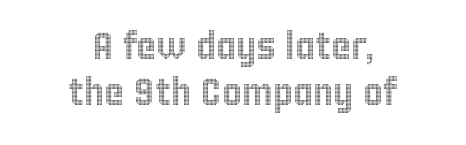
{"italic": "no", "width": "condensed", "x_height": "large", "monospaced": "no", "underline": "no", "align": "center", "line_spacing_ratio": 1.21, "letter_spacing": "normal", "letter_spacing_em": 0.0, "glyph_px": 38}
